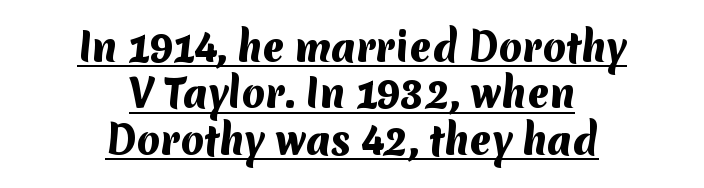
The image shows 38 px heavy sans-serif type; set centered, line spacing 1.22x, normal letter spacing, underlined; medium stroke contrast and a medium x-height.
